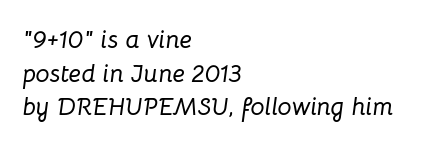
{"italic": "yes", "lean": "right", "slant_degrees": 8, "underline": "no", "align": "left", "line_spacing": "normal", "line_spacing_ratio": 1.35, "letter_spacing": "normal", "letter_spacing_em": 0.0, "glyph_px": 25}
